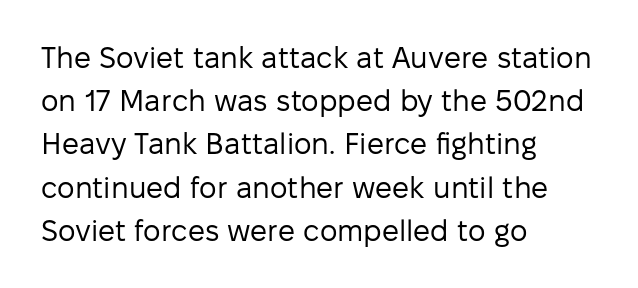
Nope, not italic — everything's standing straight. The rendering shows plain stroke endings on the letterforms — a sans-serif design. Evenly set lines give the paragraph a standard silhouette. Letters rest on an invisible, unmarked baseline.
